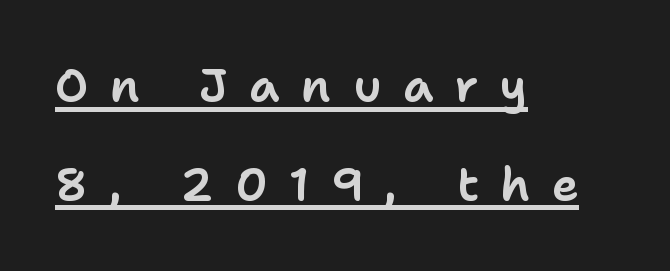
The leading is generous, giving the passage an open texture. The face used here is proportionally spaced, like ordinary book or web type. Notice how the stems are strictly vertical — no italics here. Caption: expanded tracking, letters set apart. Note: no serifs on the glyphs.
